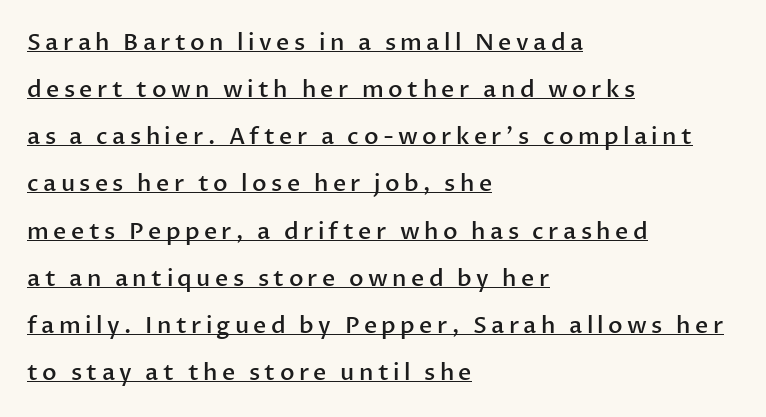
The image shows 23 px text type, upright; set left-aligned, loose line spacing (2.05x), underlined.
